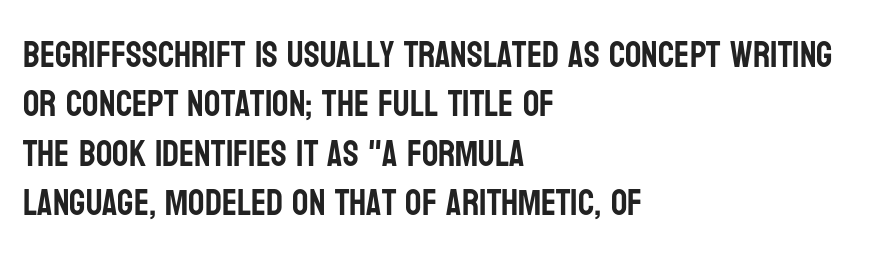
The image shows 36 px condensed sans-serif type, upright; set left-aligned, normal line spacing (1.37x), normal letter spacing, not underlined; low stroke contrast and a large x-height.
